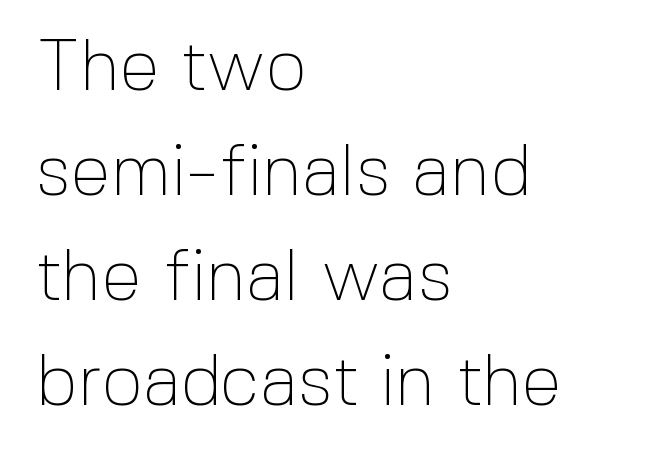
Rendered with straight, roman letterforms. Compared with typical paragraphs, the rows here are spaced about the same. The typeface chosen for these lines omits serifs. Nothing unusual about the tracking: characters are spaced as the font intends. Stroke thickness stays within the range of a standard reading face or lighter.
